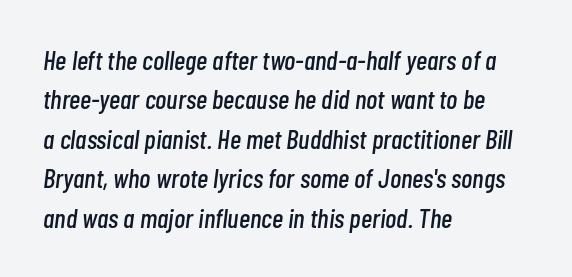
The image shows 27 px text type, italic (leaning right); set left-aligned, normal line spacing (1.46x), normal letter spacing, not underlined.
